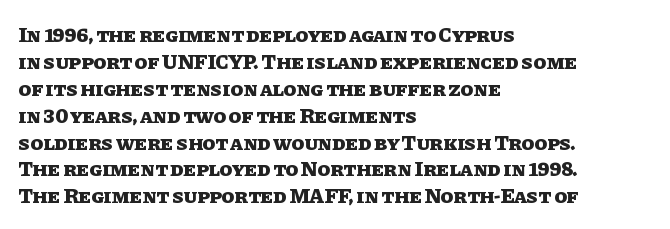
{"italic": "no", "bold": "yes", "underline": "no", "align": "left", "line_spacing": "normal", "line_spacing_ratio": 1.28, "letter_spacing": "normal", "letter_spacing_em": 0.0, "glyph_px": 21}
